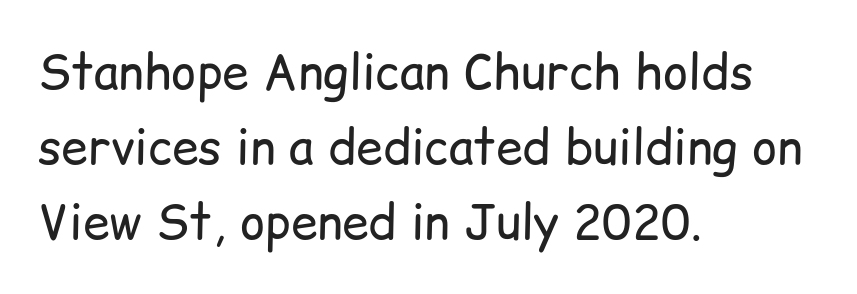
{"serif": "no", "italic": "no", "bold": "no", "weight": "regular", "width": "normal", "stroke_contrast": "low", "x_height": "medium", "monospaced": "no", "underline": "no", "align": "left", "line_spacing": "normal", "line_spacing_ratio": 1.56, "letter_spacing": "normal", "letter_spacing_em": 0.0, "glyph_px": 48}
